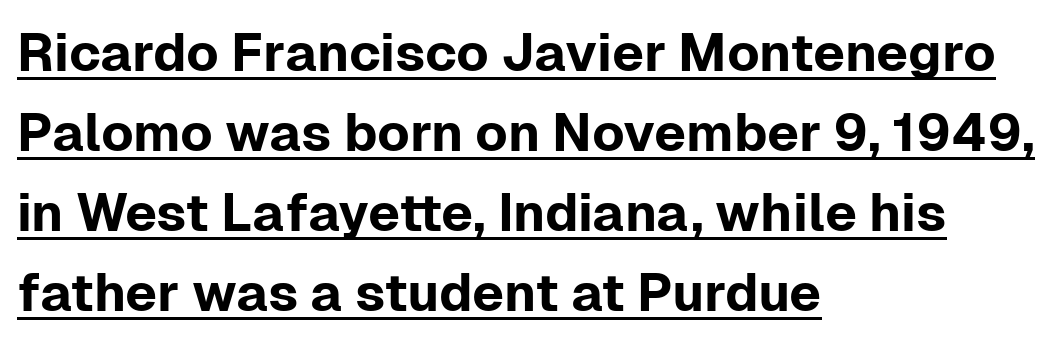
Horizontally, the lines are justified to the leading edge only. These lines are rendered in a variable-pitch font. A typesetter would label this face a sans. Is there an underline? Yes — a line sits under the letters. The passage shown stacks its lines at a standard gap.
